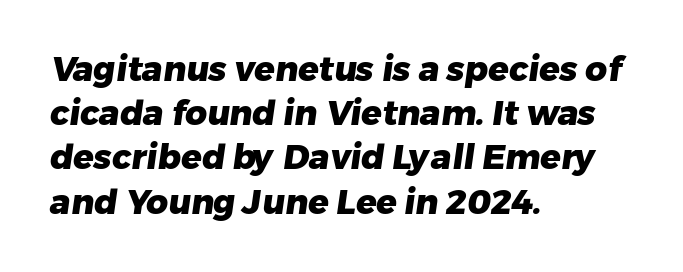
Q: Is the text bold? A: Yes.
Q: Is the typeface a serif or a sans-serif typeface? A: Sans-serif.
Q: Is the text underlined? A: No.
Q: How is the paragraph aligned? A: Left-aligned.
Q: Is the spacing between letters normal or unusually wide? A: Normal.
Q: Is the spacing between lines tight, normal or loose? A: Normal.
Q: Width (condensed, normal, or wide)? A: Normal.
Q: Stroke contrast? A: Low.
Q: x-height? A: Medium.
Q: Monospaced? A: No.
